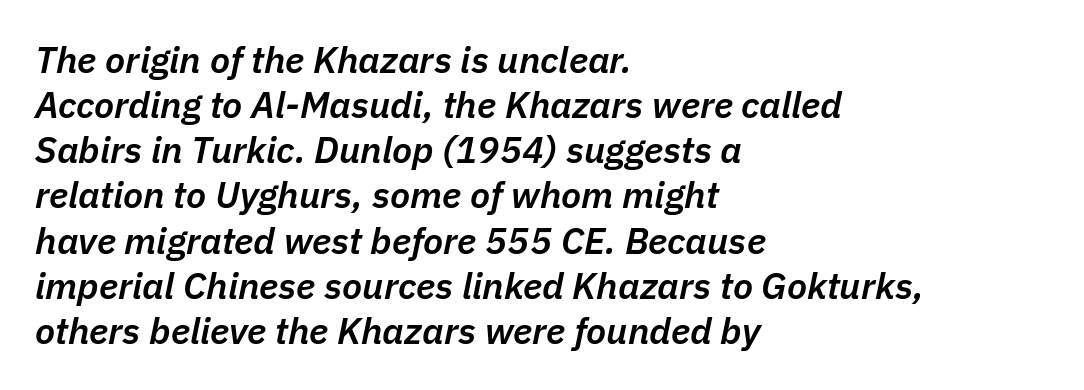
The face used here is rendered with its standard letterfit. The characters look somewhat weighty, a semibold short of true bold. These lines stack with their left ends in a neat column. The baseline area is clear. Here the designer chose a conventional face with non-uniform glyph widths. Characters are canted at an angle relative to the baseline's perpendicular.
